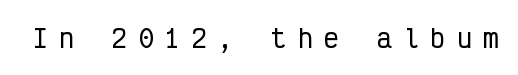
Upright lettering throughout. Compared with typical body copy, the letter spacing here is much looser. Check under the words: just untouched page.
